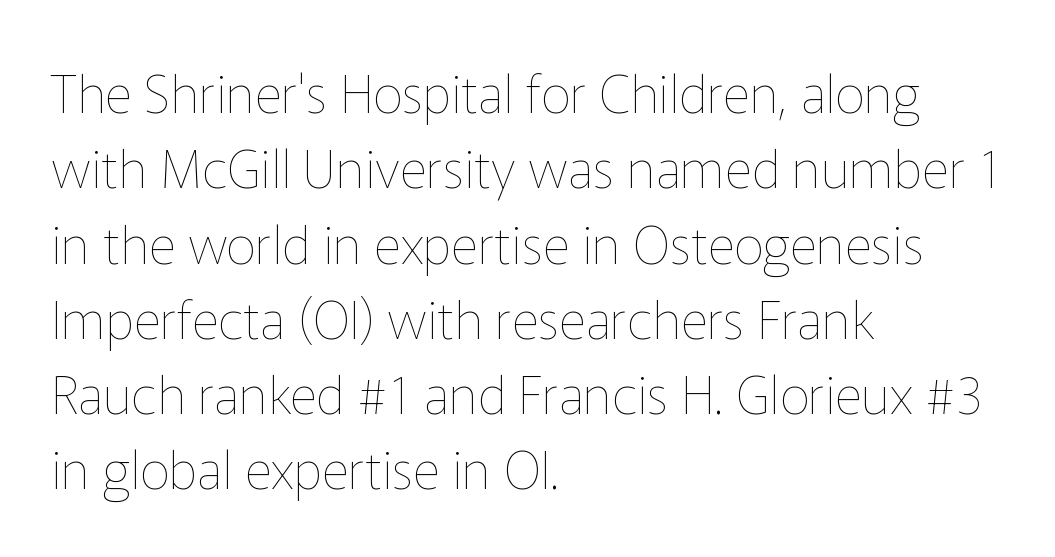
Q: Is the text bold? A: No.
Q: Is the text italic (slanted)? A: No, it is upright.
Q: Is the text underlined? A: No.
Q: How is the paragraph aligned? A: Left-aligned.
Q: Is the spacing between letters normal or unusually wide? A: Normal.
Q: Is the spacing between lines tight, normal or loose? A: Normal.
Q: Width (condensed, normal, or wide)? A: Normal.
Q: Stroke contrast? A: Low.
Q: x-height? A: Medium.
Q: Monospaced? A: No.
